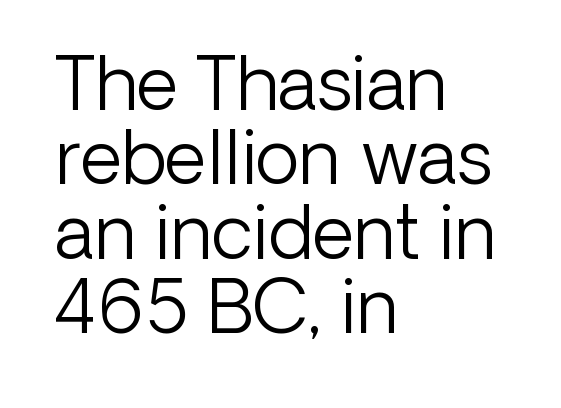
Q: Is the text bold? A: No.
Q: Is the text italic (slanted)? A: No, it is upright.
Q: Is the typeface a serif or a sans-serif typeface? A: Sans-serif.
Q: Is the text underlined? A: No.
Q: How is the paragraph aligned? A: Left-aligned.
Q: Is the spacing between letters normal or unusually wide? A: Normal.
Q: Is the spacing between lines tight, normal or loose? A: Tight.
Q: Width (condensed, normal, or wide)? A: Normal.
Q: Stroke contrast? A: Low.
Q: x-height? A: Medium.
Q: Monospaced? A: No.
